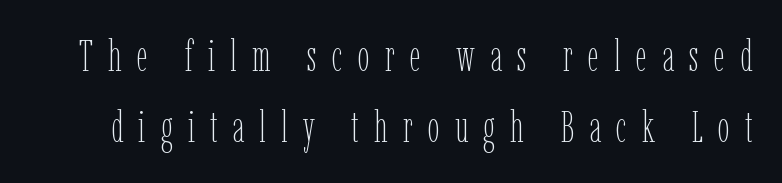
The rendering uses natural spacing where letterforms have individual widths. Someone cranked the tracking dial way up on this one. You can tell it's not italic because the verticals are truly vertical. Plain, unruled lines of type. These lines sit exactly where default settings would place them.
